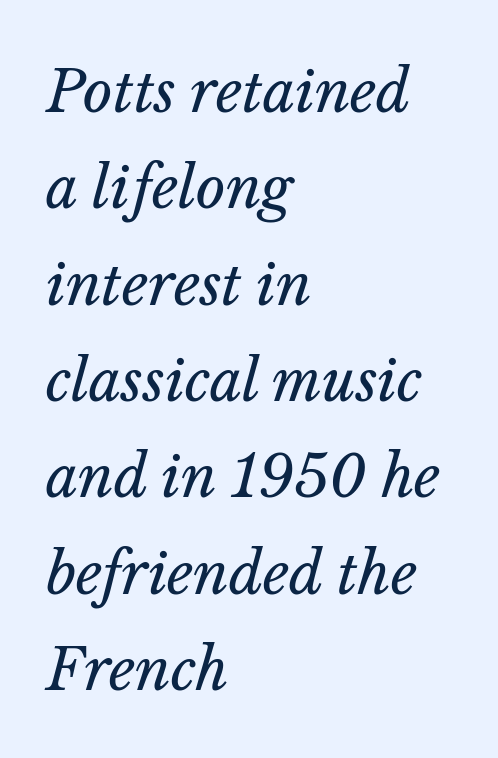
{"italic": "yes", "lean": "right", "slant_degrees": 14, "bold": "no", "weight": "regular", "width": "normal", "stroke_contrast": "low", "x_height": "medium", "monospaced": "no", "underline": "no", "align": "left", "line_spacing": "normal", "line_spacing_ratio": 1.69, "letter_spacing": "normal", "letter_spacing_em": 0.0, "glyph_px": 57}
